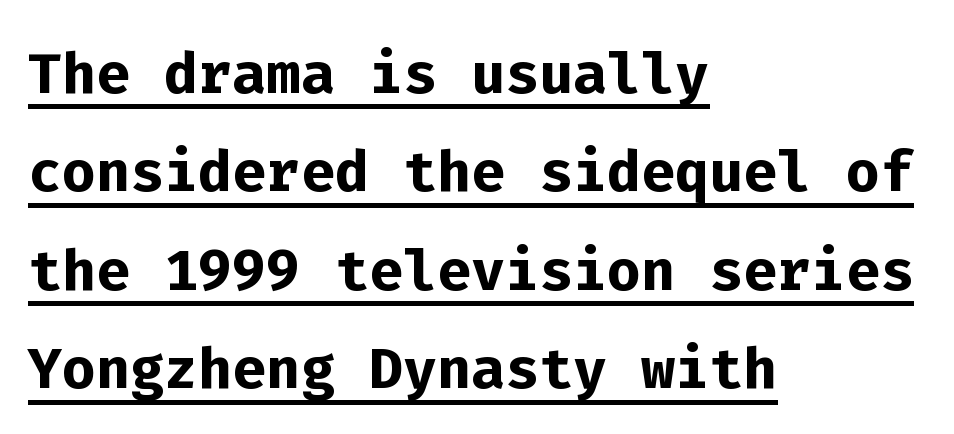
Q: Is the text bold? A: Yes.
Q: Is the text italic (slanted)? A: No, it is upright.
Q: Is the typeface a serif or a sans-serif typeface? A: Sans-serif.
Q: Is the text underlined? A: Yes.
Q: How is the paragraph aligned? A: Left-aligned.
Q: Is the spacing between letters normal or unusually wide? A: Normal.
Q: Width (condensed, normal, or wide)? A: Normal.
Q: Stroke contrast? A: Low.
Q: x-height? A: Medium.
Q: Monospaced? A: Yes.
